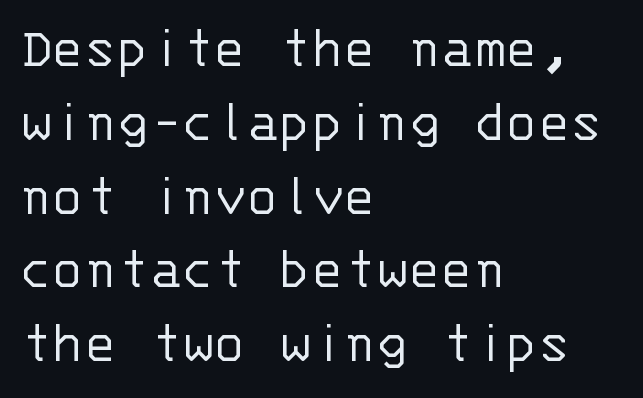
Weight: regular or lighter. The type is set solid horizontally, with unmodified tracking. A typesetter would mark this as roman, not italic. Here the designer chose a console-style face with uniform glyph widths.
